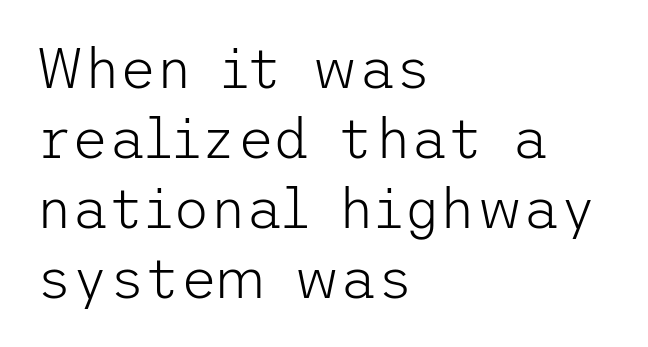
Q: Is the text bold? A: No.
Q: Is the text italic (slanted)? A: No, it is upright.
Q: Is the typeface a serif or a sans-serif typeface? A: Sans-serif.
Q: Is the text underlined? A: No.
Q: How is the paragraph aligned? A: Left-aligned.
Q: Is the spacing between letters normal or unusually wide? A: Normal.
Q: Is the spacing between lines tight, normal or loose? A: Normal.
Q: Width (condensed, normal, or wide)? A: Normal.
Q: Stroke contrast? A: Low.
Q: x-height? A: Medium.
